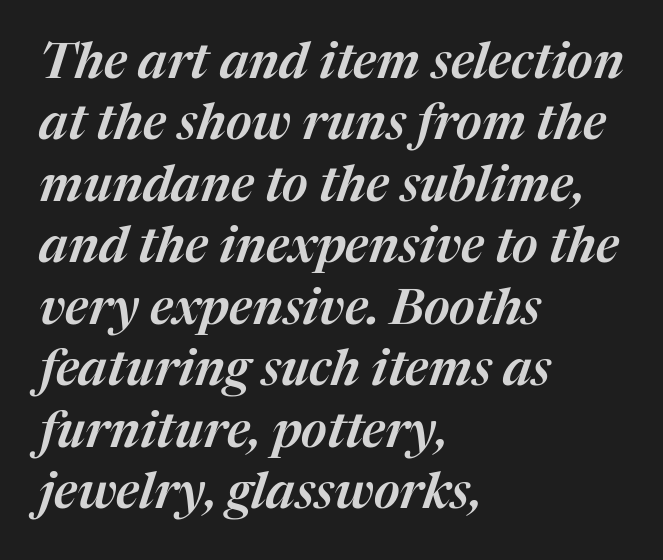
Spacing verdict: proportional, widths tailored to each character. No word sits above an underline. These lines are set flush left with a ragged right edge. Is the letter spacing exaggerated? No — it looks like the ordinary default. The passage shown leans; its letterforms are oblique.
